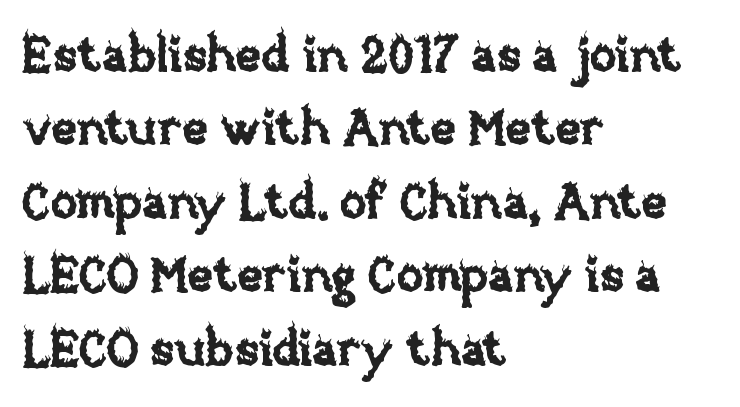
{"italic": "no", "width": "normal", "stroke_contrast": "low", "x_height": "large", "monospaced": "no", "underline": "no", "align": "left", "line_spacing": "normal", "line_spacing_ratio": 1.5, "letter_spacing": "normal", "letter_spacing_em": 0.0, "glyph_px": 49}
